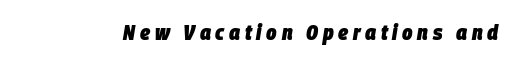
{"italic": "yes", "lean": "right", "slant_degrees": 9, "bold": "yes", "underline": "no", "letter_spacing": "wide", "letter_spacing_em": 0.21, "glyph_px": 22}
